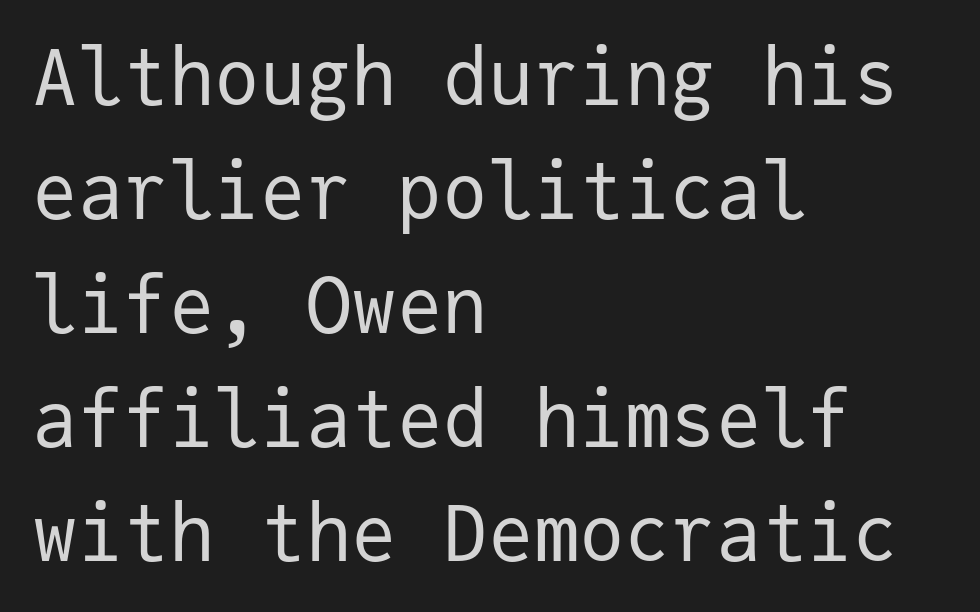
Vertically, the passage feels balanced, rows spaced as you'd expect. The line texture is even and compact thanks to regular tracking. The space beneath each line is pristine and unruled. Every character here occupies the same horizontal width, giving the sample a typewriter-like rhythm.
